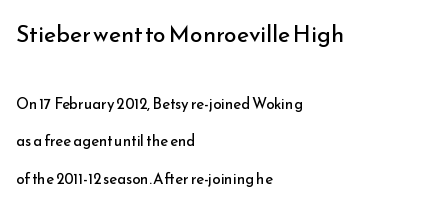
{"italic": "no", "bold": "no", "underline": "no", "align": "left", "line_spacing": "loose", "line_spacing_ratio": 2.5, "letter_spacing": "normal", "letter_spacing_em": 0.0, "larger_block": "first", "size_ratio": 1.53, "glyph_px": 23}
